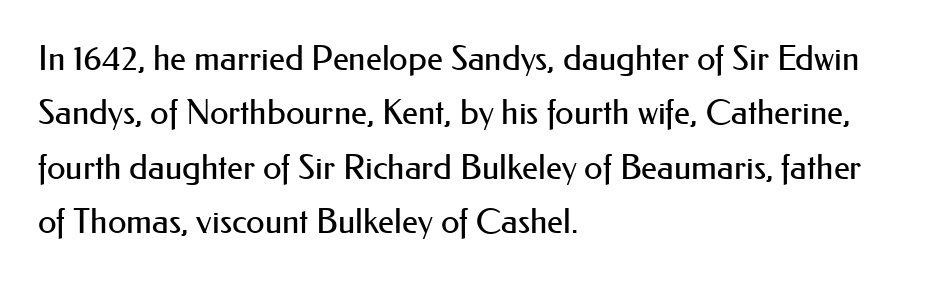
The typeface chosen for these lines omits serifs. Baseline-to-baseline distance is the conventional proportion of letter height. A roman cut, with each character standing at attention. These lines are rendered in a variable-pitch font. Teacher's note: observe the even left margin — that is flush-left alignment. Stems and bowls with no extra thickness — not bold.
